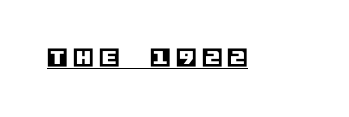
Q: Is the text italic (slanted)? A: No, it is upright.
Q: Is the text underlined? A: Yes.
Q: Is the spacing between letters normal or unusually wide? A: Unusually wide.
